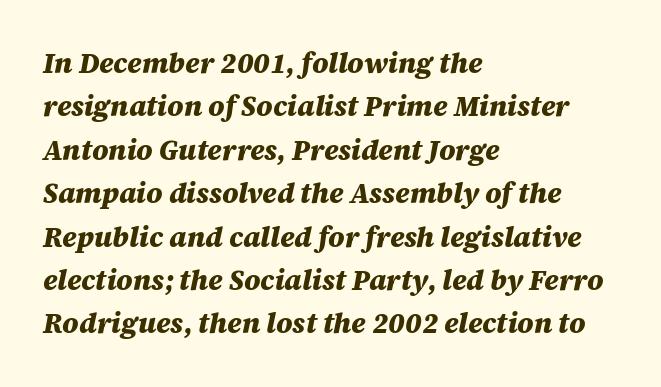
{"italic": "yes", "lean": "right", "slant_degrees": 12, "bold": "yes", "weight": "heavy", "width": "normal", "stroke_contrast": "medium", "x_height": "large", "monospaced": "no", "underline": "no", "align": "left", "line_spacing": "normal", "line_spacing_ratio": 1.55, "letter_spacing": "normal", "letter_spacing_em": 0.0, "glyph_px": 28}
